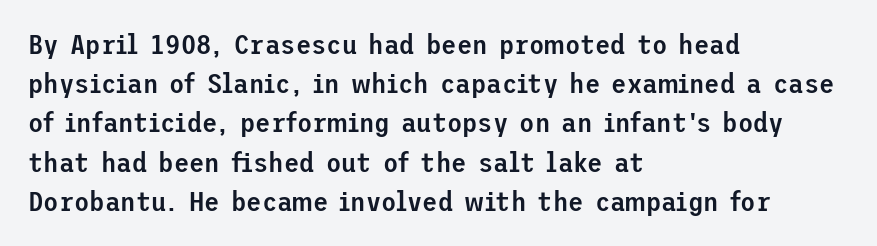
In terms of weight, the rendering is demibold, just under bold. Type style note: lacks serifs. Spacing between characters is what you'd get straight out of the box. This sample is left-justified, so line endings fall wherever the words run out.
